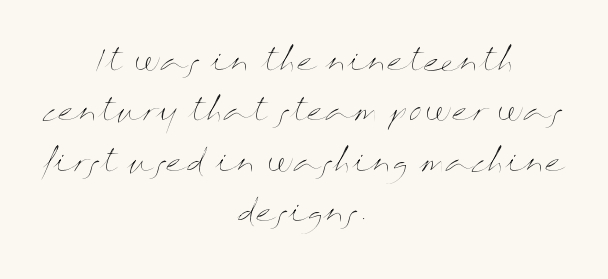
{"bold": "no", "weight": "thin", "width": "wide", "stroke_contrast": "medium", "x_height": "medium", "monospaced": "no", "underline": "no", "align": "center", "line_spacing": "normal", "line_spacing_ratio": 1.68, "letter_spacing": "normal", "letter_spacing_em": 0.0, "glyph_px": 30}
